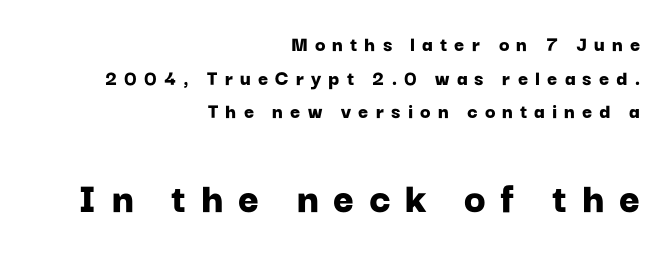
{"serif": "no", "italic": "no", "bold": "yes", "weight": "bold", "width": "normal", "stroke_contrast": "low", "x_height": "medium", "monospaced": "no", "underline": "no", "align": "right", "line_spacing": "normal", "line_spacing_ratio": 1.53, "letter_spacing": "wide", "letter_spacing_em": 0.32, "larger_block": "second", "size_ratio": 2.05, "glyph_px": 45}
